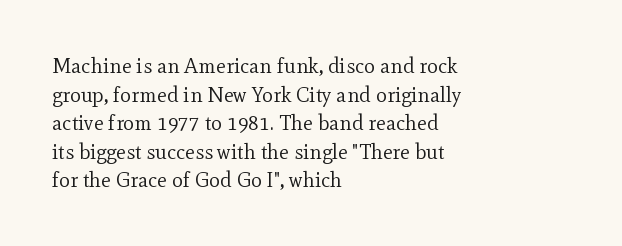
{"italic": "no", "bold": "no", "underline": "no", "align": "left", "line_spacing": "normal", "line_spacing_ratio": 1.36, "letter_spacing": "normal", "letter_spacing_em": 0.0, "glyph_px": 21}
